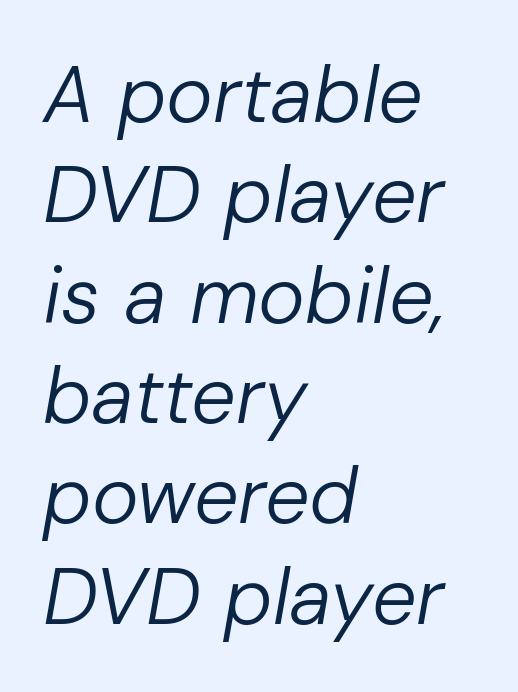
Q: Is the text bold? A: No.
Q: Is the text italic (slanted)? A: Yes, it leans right by about 10 degrees.
Q: Is the text underlined? A: No.
Q: How is the paragraph aligned? A: Left-aligned.
Q: Is the spacing between letters normal or unusually wide? A: Normal.
Q: Is the spacing between lines tight, normal or loose? A: Normal.
Q: Width (condensed, normal, or wide)? A: Normal.
Q: Stroke contrast? A: Low.
Q: x-height? A: Medium.
Q: Monospaced? A: No.
